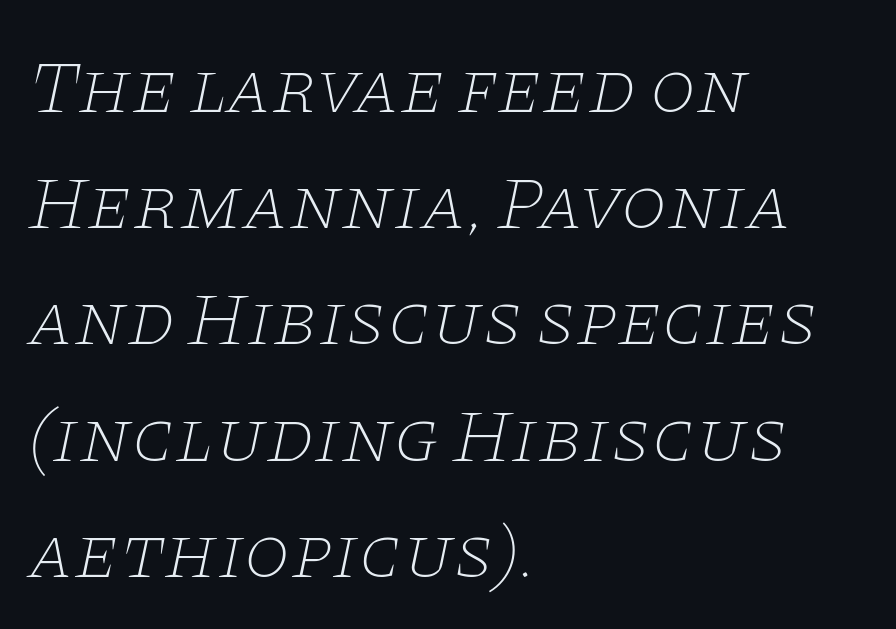
Q: Is the text bold? A: No.
Q: Is the text italic (slanted)? A: Yes, it leans right by about 11 degrees.
Q: Is the typeface a serif or a sans-serif typeface? A: Serif.
Q: Is the text underlined? A: No.
Q: How is the paragraph aligned? A: Left-aligned.
Q: Is the spacing between letters normal or unusually wide? A: Normal.
Q: Is the spacing between lines tight, normal or loose? A: Normal.
Q: Width (condensed, normal, or wide)? A: Wide.
Q: Stroke contrast? A: Low.
Q: x-height? A: Large.
Q: Monospaced? A: No.
